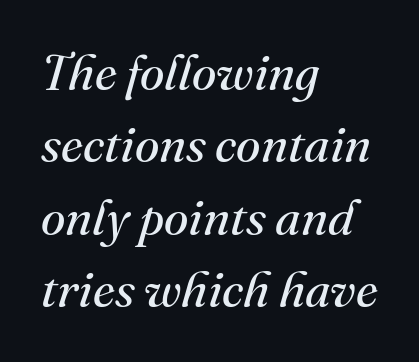
The paragraph has a hard left edge and a soft right edge. Little horizontal feet cap the strokes, marking this as serif type. The gaps between neighbouring characters are ordinary and unremarkable. The foot of each line stays bare and open.
